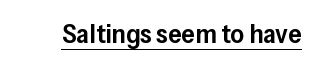
Q: Is the text bold? A: Semi-bold.
Q: Is the text italic (slanted)? A: No, it is upright.
Q: Is the text underlined? A: Yes.
Q: Is the spacing between letters normal or unusually wide? A: Normal.
